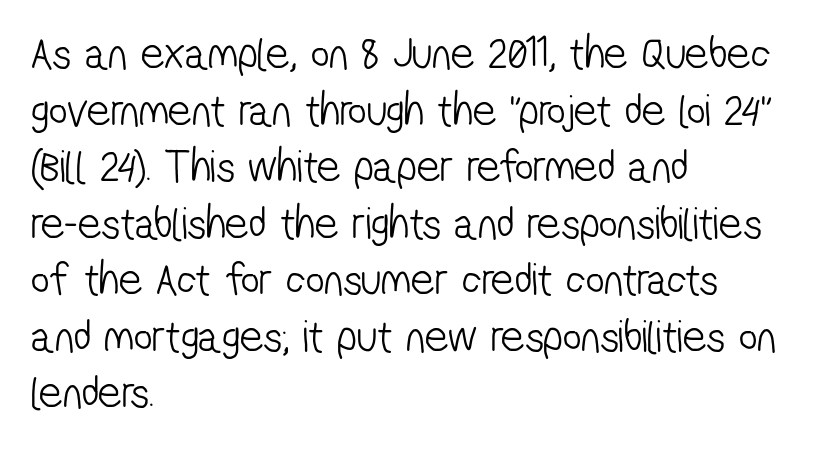
{"serif": "no", "bold": "no", "weight": "light", "width": "condensed", "stroke_contrast": "low", "x_height": "medium", "monospaced": "no", "underline": "no", "align": "left", "line_spacing_ratio": 1.23, "letter_spacing": "normal", "letter_spacing_em": 0.0, "glyph_px": 46}
